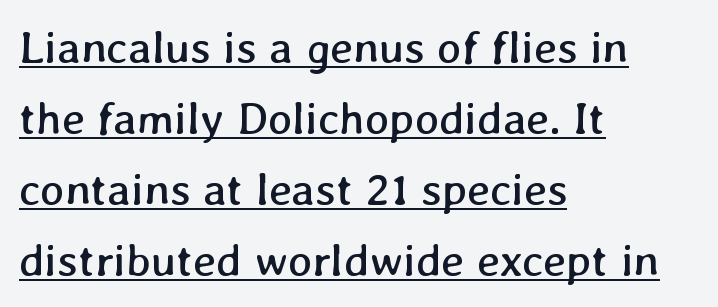
{"bold": "no", "weight": "regular", "width": "normal", "stroke_contrast": "low", "x_height": "medium", "monospaced": "no", "underline": "yes", "align": "left", "line_spacing": "normal", "line_spacing_ratio": 1.54, "letter_spacing": "normal", "letter_spacing_em": 0.0, "glyph_px": 46}
